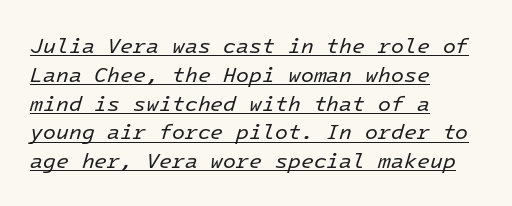
The image shows 21 px text type, italic (leaning right); set left-aligned, normal line spacing (1.37x), normal letter spacing, underlined.
